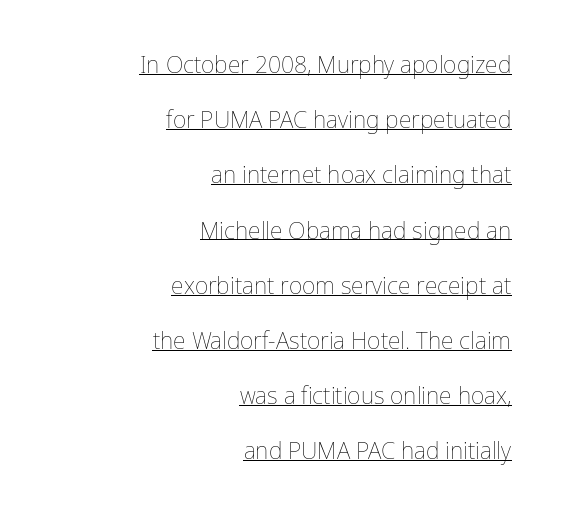
Q: Is the text bold? A: No.
Q: Is the text italic (slanted)? A: No, it is upright.
Q: Is the text underlined? A: Yes.
Q: How is the paragraph aligned? A: Right-aligned.
Q: Is the spacing between letters normal or unusually wide? A: Normal.
Q: Is the spacing between lines tight, normal or loose? A: Loose.
